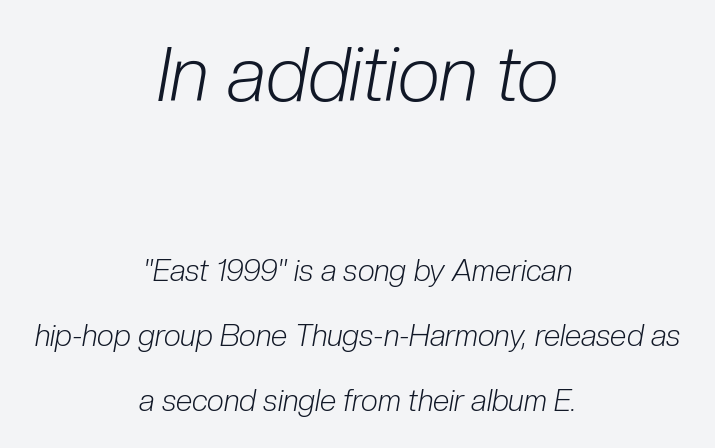
{"italic": "yes", "lean": "right", "slant_degrees": 10, "bold": "no", "weight": "light", "width": "condensed", "stroke_contrast": "low", "x_height": "medium", "monospaced": "no", "underline": "no", "align": "center", "line_spacing": "loose", "line_spacing_ratio": 2.17, "letter_spacing": "normal", "letter_spacing_em": 0.0, "larger_block": "first", "size_ratio": 2.5, "glyph_px": 75}
